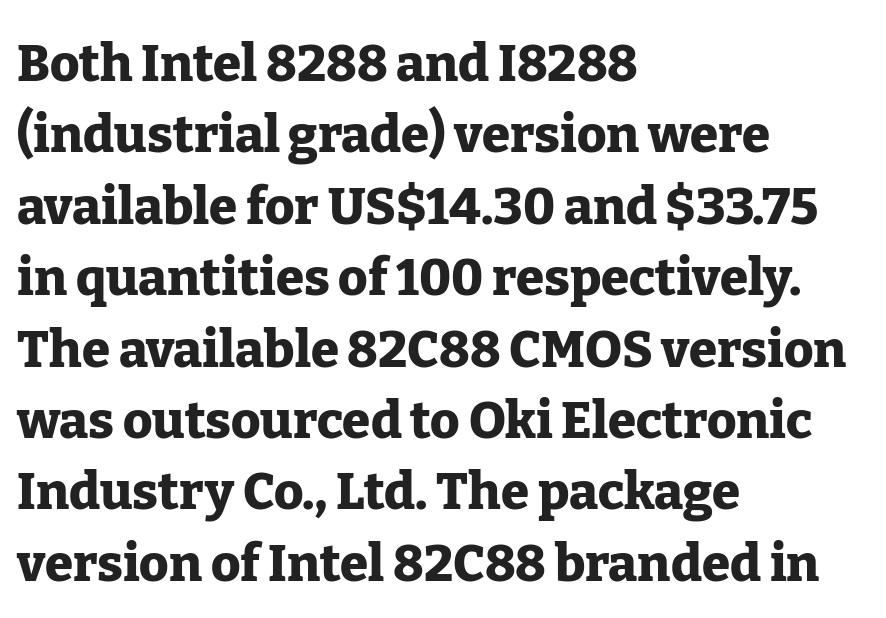
The image shows 51 px heavy serif type, upright; set left-aligned, normal line spacing (1.4x), normal letter spacing, not underlined; low stroke contrast and a medium x-height.
